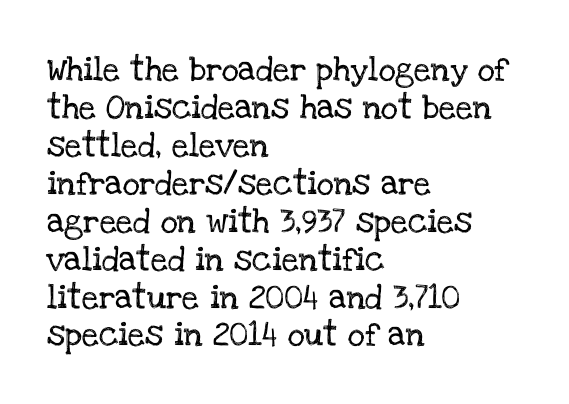
The image shows 24 px text type, upright; set left-aligned, normal line spacing (1.58x), normal letter spacing, not underlined.
